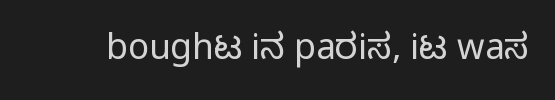
The gap between lines stays unmarked. Typographically, this falls in the sans-serif category. Each letter keeps its own natural width here, so spacing adapts to shape. No extra tracking has been applied to these lines. The type sits square on the baseline with zero lean.
